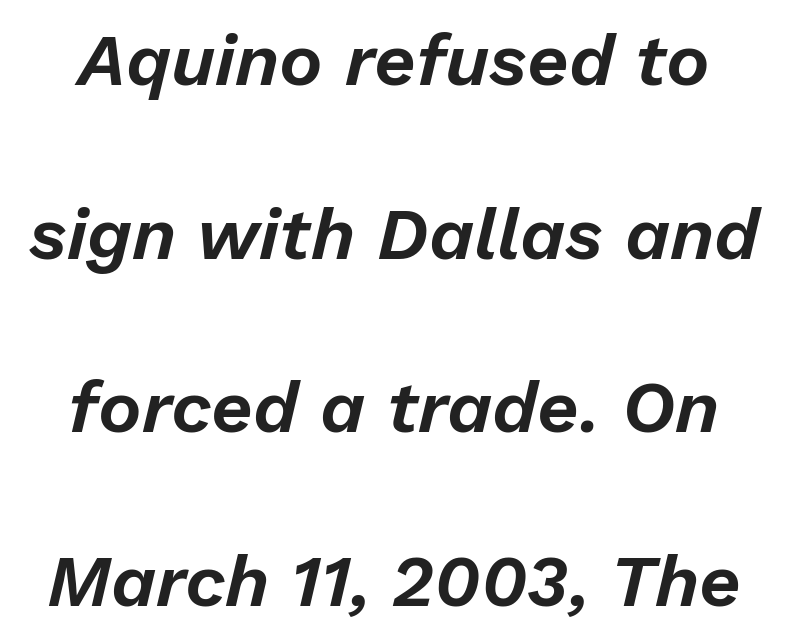
Default kerning and tracking; the words read as compact shapes. Bare-footed words on every line. These lines were composed using italics. Each letter keeps its own natural width here, so spacing adapts to shape. Regarding leading, the lines here are spaced well apart.
